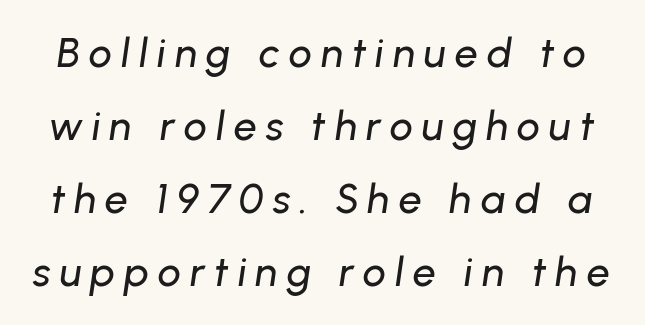
The image shows 41 px text type, italic (leaning right); set line spacing 1.78x, unusually wide letter spacing (+0.22 em), not underlined; low stroke contrast and a medium x-height.
